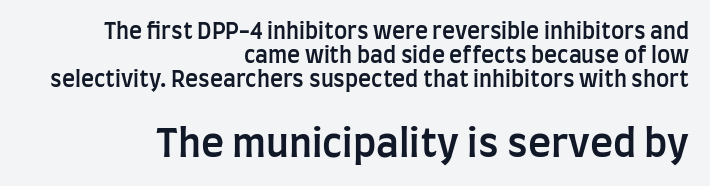
The image shows 39 px semibold, condensed sans-serif type, upright; set right-aligned, tight line spacing (1.1x), normal letter spacing, not underlined; the second (bottom) block is 1.77x larger; low stroke contrast and a large x-height.
